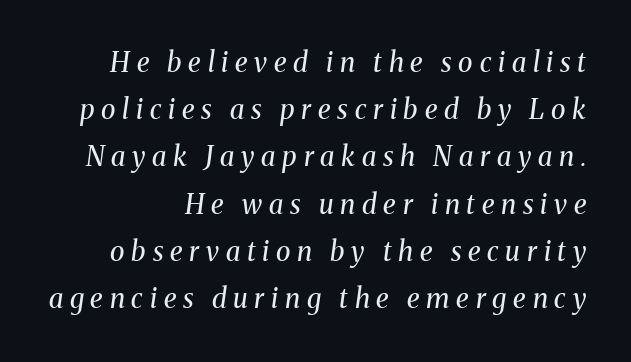
Q: Is the text bold? A: No.
Q: Is the text italic (slanted)? A: Yes, it leans right by about 8 degrees.
Q: Is the text underlined? A: No.
Q: Is the spacing between letters normal or unusually wide? A: Unusually wide.
